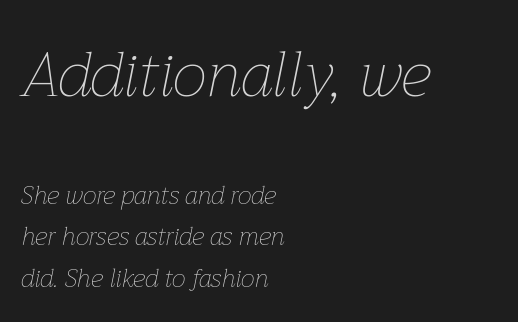
Q: Is the text bold? A: No.
Q: Is the text italic (slanted)? A: Yes, it leans right by about 12 degrees.
Q: Is the text underlined? A: No.
Q: How is the paragraph aligned? A: Left-aligned.
Q: Is the spacing between letters normal or unusually wide? A: Normal.
Q: Is the spacing between lines tight, normal or loose? A: Normal.
Q: Which block of text is set in a larger size, the first (top) or the second (bottom)? A: The first (top) one.
Q: Width (condensed, normal, or wide)? A: Normal.
Q: Stroke contrast? A: Low.
Q: x-height? A: Medium.
Q: Monospaced? A: No.
